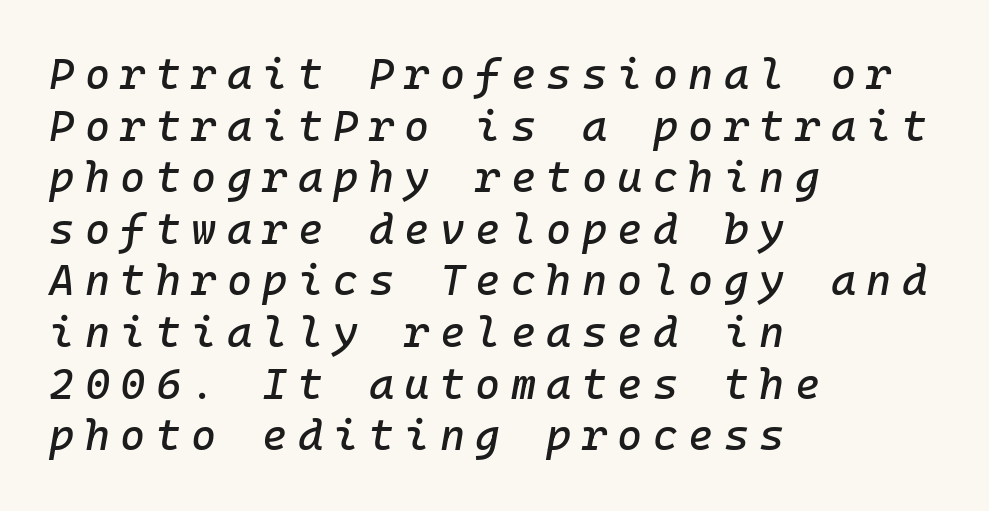
Does the lettering tilt? It does — this is italic. The passage shown is not underscored anywhere. Short and long lines alike share a common starting point at left. Short note: letters widely spaced.
